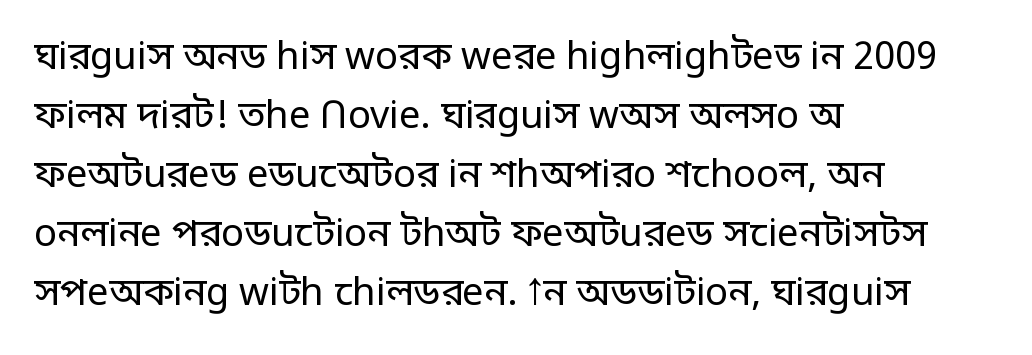
Unbolded letterforms with no extra heft. What stands out about the letter spacing? Nothing — it is the standard amount. The face used here is a sans, in the tradition of grotesques and geometrics. The vertical gap from one line to the next is medium. Plain, unruled lines of type.
